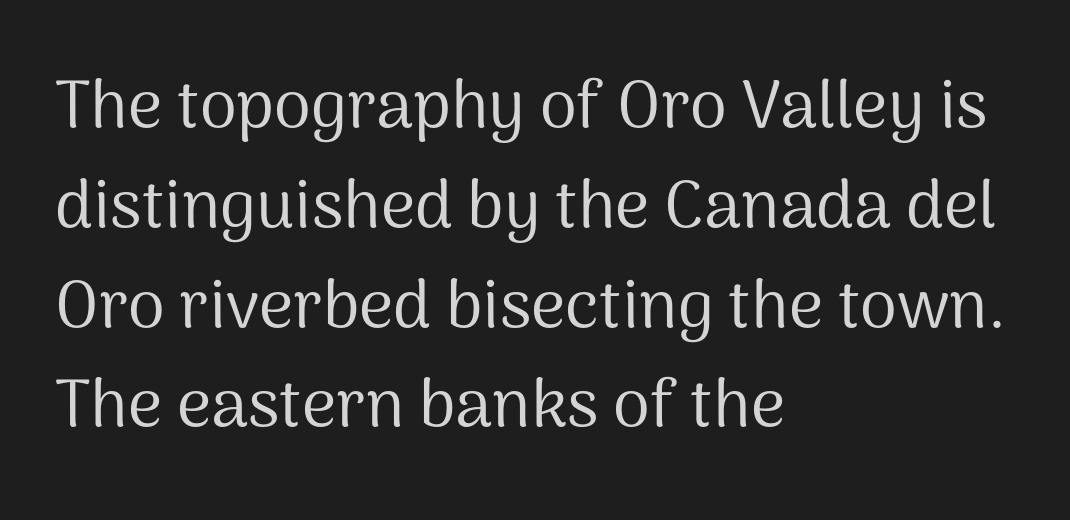
{"serif": "no", "italic": "no", "bold": "no", "weight": "regular", "width": "normal", "stroke_contrast": "medium", "x_height": "medium", "monospaced": "no", "underline": "no", "align": "left", "line_spacing": "normal", "line_spacing_ratio": 1.49, "letter_spacing": "normal", "letter_spacing_em": 0.0, "glyph_px": 67}
